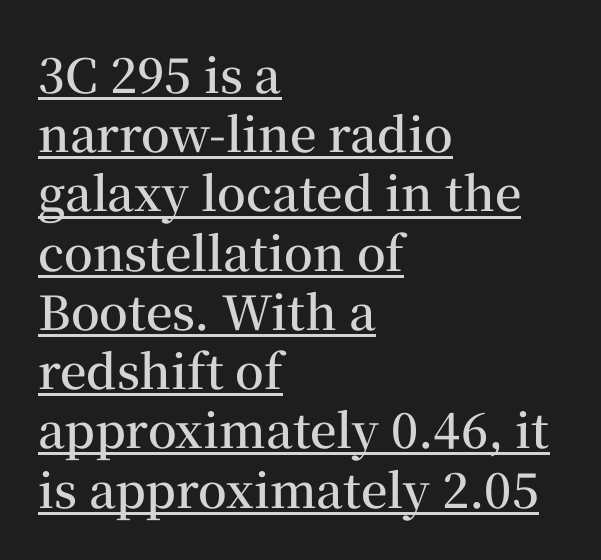
The image shows 47 px semibold serif type, upright; set left-aligned, normal line spacing (1.26x), normal letter spacing, underlined; medium stroke contrast and a medium x-height.
